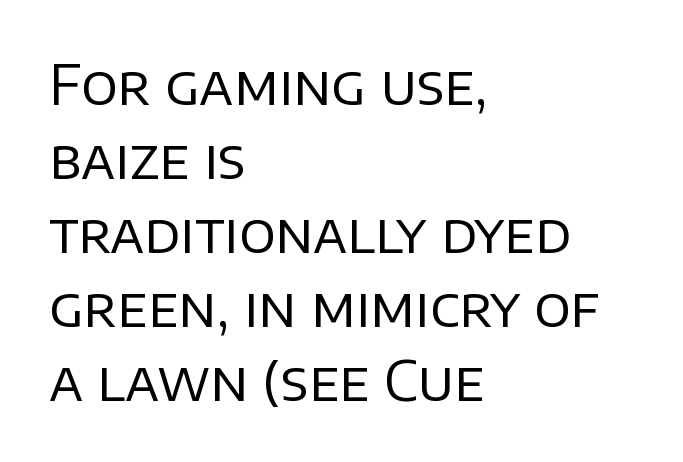
Just letters on the line, the space beneath them empty. Compared with typical paragraphs, the rows here are spaced about the same. Think of a printed novel: that variable character pitch is what you see here. The typography opts for an upright posture over an oblique one. The strokes carry an ordinary text weight at most. A typesetter would label this face a sans.
